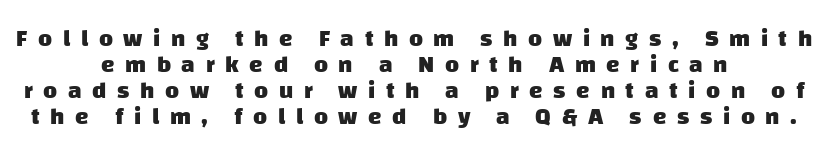
The image shows 24 px bold type; set centered, tight line spacing (1.08x), unusually wide letter spacing (+0.44 em), not underlined.
